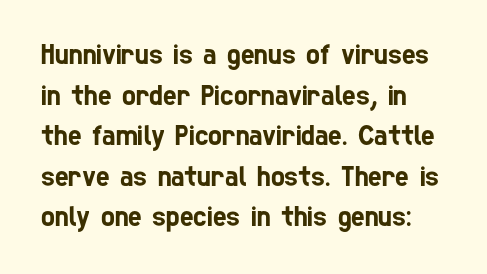
{"serif": "no", "width": "condensed", "stroke_contrast": "low", "x_height": "medium", "monospaced": "no", "underline": "no", "line_spacing": "normal", "line_spacing_ratio": 1.4, "letter_spacing": "normal", "letter_spacing_em": 0.0, "glyph_px": 29}
